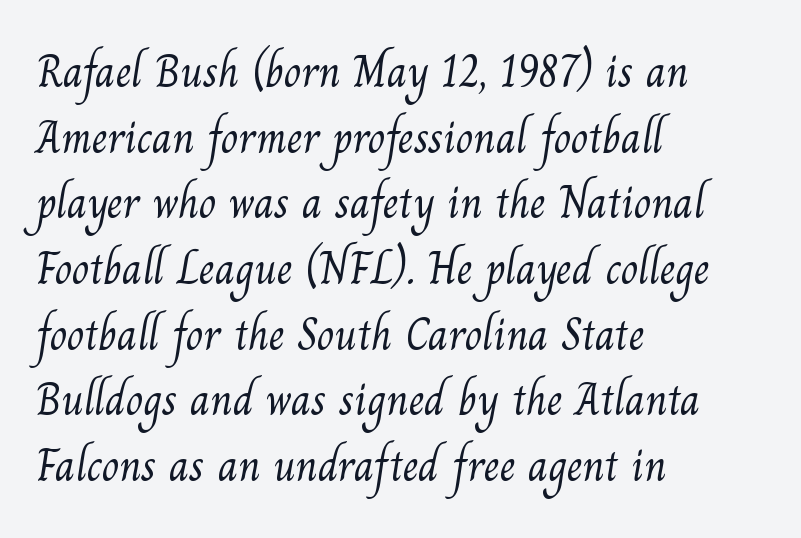
Q: Is the text bold? A: No.
Q: Is the typeface a serif or a sans-serif typeface? A: Serif.
Q: Is the text underlined? A: No.
Q: How is the paragraph aligned? A: Left-aligned.
Q: Is the spacing between letters normal or unusually wide? A: Normal.
Q: Is the spacing between lines tight, normal or loose? A: Normal.
Q: Width (condensed, normal, or wide)? A: Normal.
Q: Stroke contrast? A: Medium.
Q: x-height? A: Small.
Q: Monospaced? A: No.
